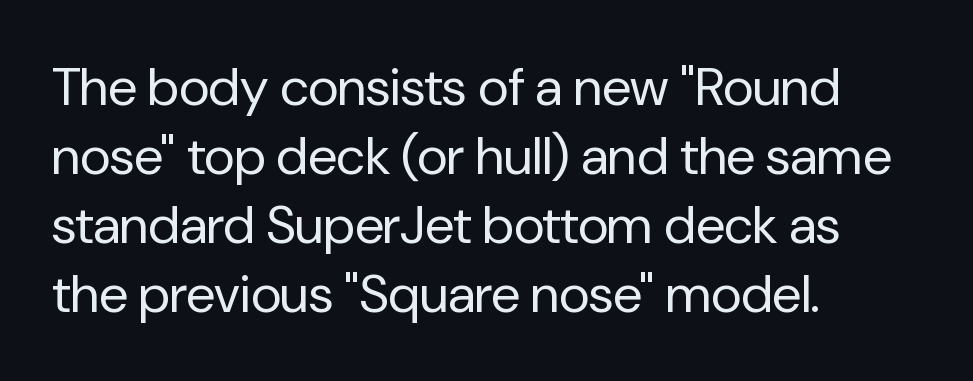
The block of text has a typical density, with ordinary space between rows. In terms of posture, this sample is upright. Caption: multi-line text, flush left, ragged right. Are there feet on the stems? There aren't — it's a sans. The zone under the glyphs is completely vacant. Stems here are at most as thick as an everyday book face.
